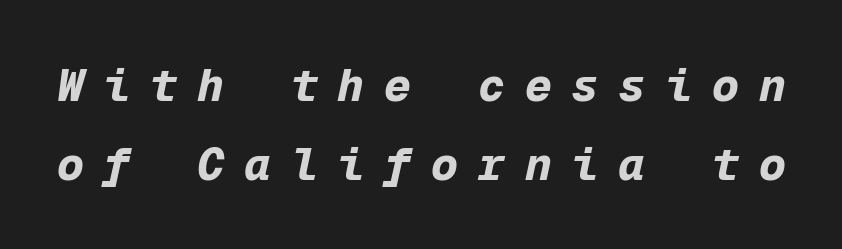
The image shows 45 px bold type, italic (leaning right), monospaced; set line spacing 1.75x, unusually wide letter spacing (+0.44 em), not underlined; low stroke contrast and a medium x-height.
